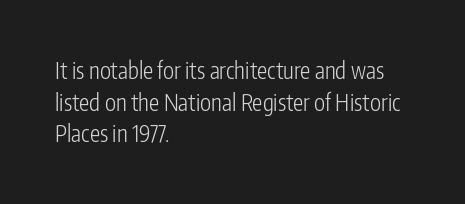
A roman cut, with each character standing at attention. Line spacing here is normal. The text block is weighted toward the left margin, trailing off unevenly rightward. Lines of text with bare space underneath. Nothing unusual about the tracking: characters are spaced as the font intends. A quiet, ordinary-to-light weight characterises the typeface.
